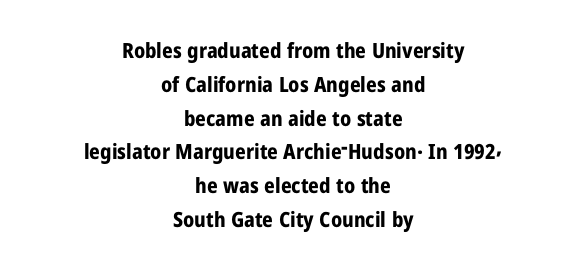
The image shows 21 px bold type, upright; set centered, normal line spacing (1.61x), normal letter spacing, not underlined.
